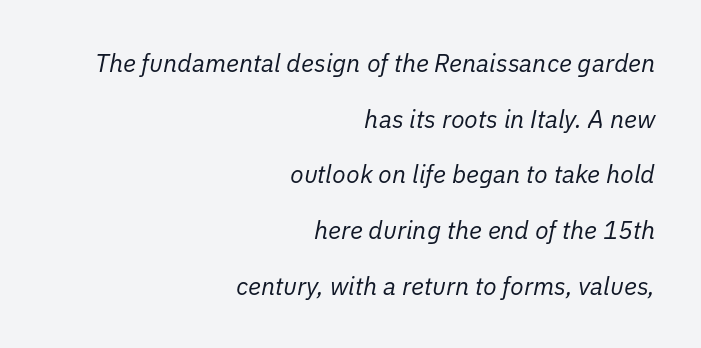
Q: Is the text bold? A: No.
Q: Is the text italic (slanted)? A: Yes, it leans right by about 11 degrees.
Q: Is the text underlined? A: No.
Q: How is the paragraph aligned? A: Right-aligned.
Q: Is the spacing between letters normal or unusually wide? A: Normal.
Q: Is the spacing between lines tight, normal or loose? A: Loose.
